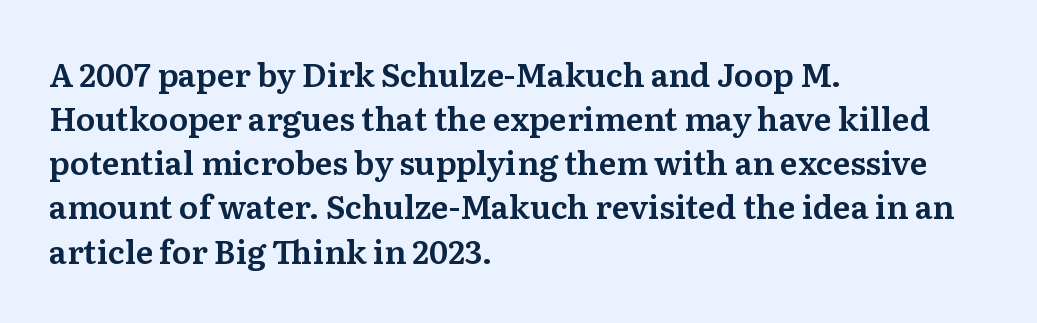
Where is the straight margin? On the left. Look at the bottom of the vertical strokes: they flare into serifs here. Clear beneath every line of the passage. The axis of the letterforms is exactly vertical.
